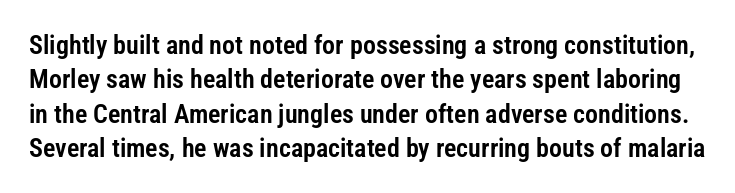
Q: Is the text italic (slanted)? A: No, it is upright.
Q: Is the text underlined? A: No.
Q: Is the spacing between letters normal or unusually wide? A: Normal.
Q: Is the spacing between lines tight, normal or loose? A: Normal.
